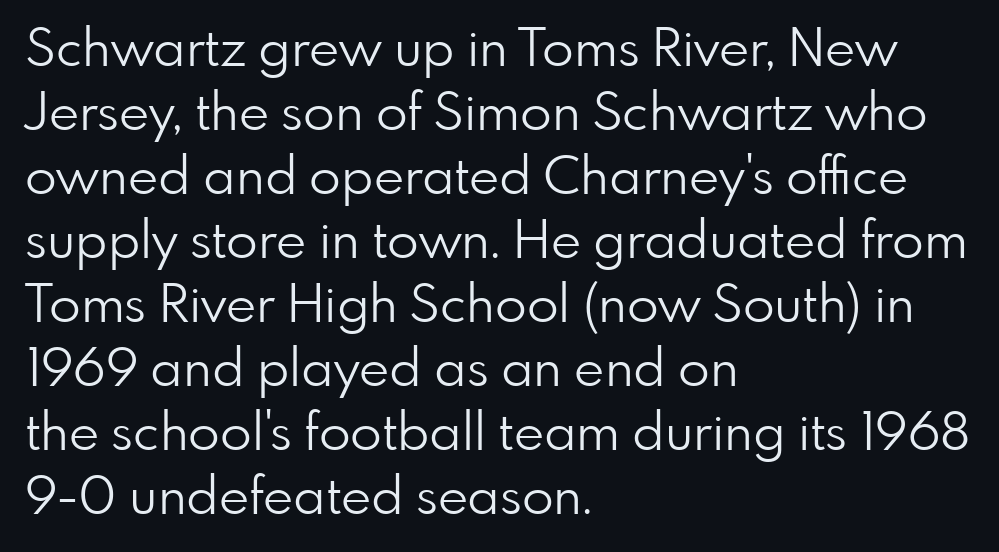
The image shows 52 px light sans-serif type, upright; set left-aligned, line spacing 1.23x, normal letter spacing, not underlined; low stroke contrast and a small x-height.
